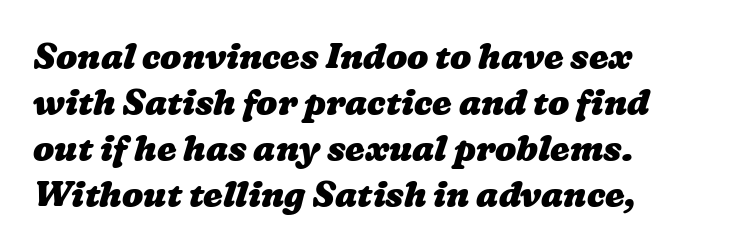
The image shows 35 px heavy, wide type; set left-aligned, normal line spacing (1.31x), normal letter spacing, not underlined; low stroke contrast and a medium x-height.
